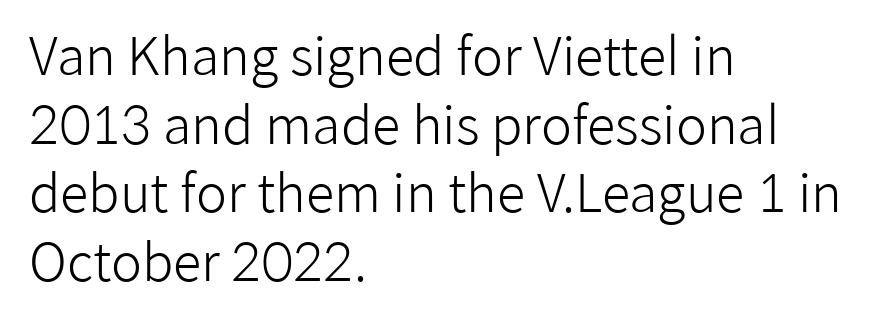
{"serif": "no", "italic": "no", "bold": "no", "weight": "light", "width": "normal", "stroke_contrast": "low", "x_height": "medium", "monospaced": "no", "underline": "no", "align": "left", "line_spacing": "normal", "line_spacing_ratio": 1.32, "letter_spacing": "normal", "letter_spacing_em": 0.0, "glyph_px": 52}
